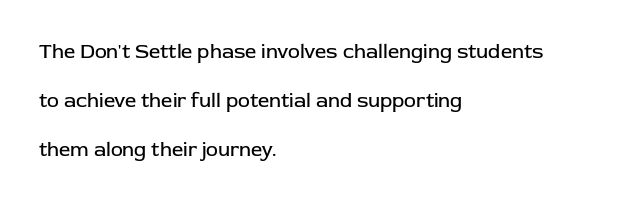
The image shows 20 px text type, upright; set left-aligned, loose line spacing (2.44x), normal letter spacing, not underlined.
